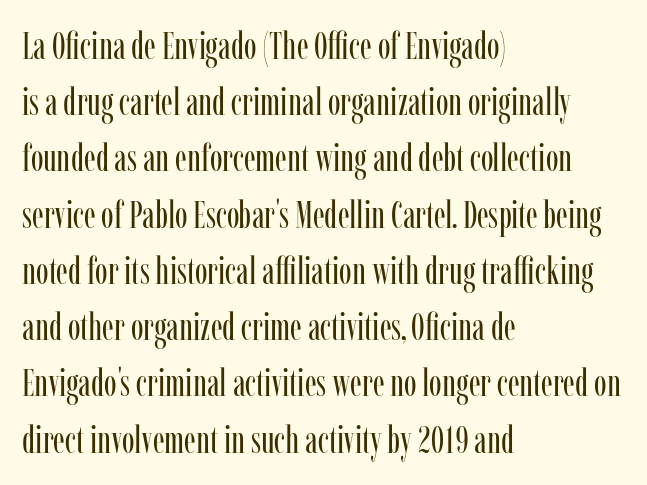
Just letters on the line, the space beneath them empty. Tracking here is standard; glyphs follow each other at the usual distance. Nothing heavy about these letters — not bold at all. You could not count columns in this text — the font is proportionally spaced. These lines stack with their left ends in a neat column. Font category for this specimen: serif.
